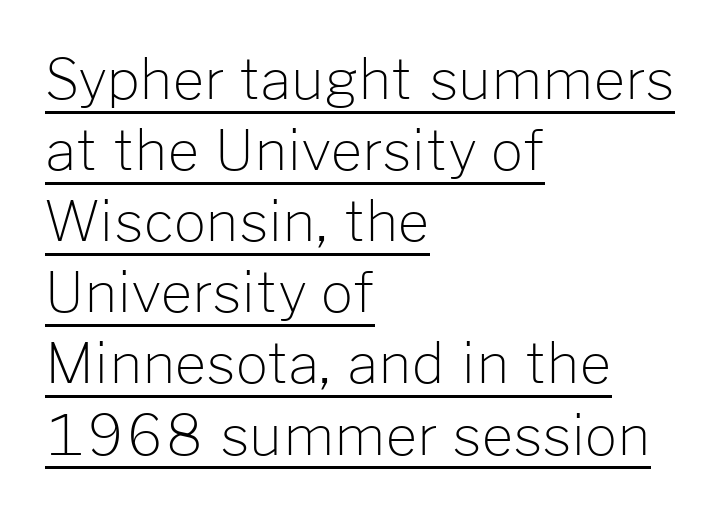
The image shows 56 px light sans-serif type, upright; set left-aligned, normal line spacing (1.27x), normal letter spacing, underlined; low stroke contrast and a medium x-height.
